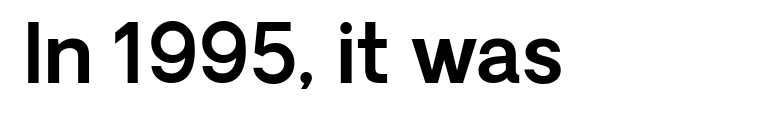
{"serif": "no", "italic": "no", "width": "normal", "x_height": "medium", "monospaced": "no", "underline": "no", "letter_spacing": "normal", "letter_spacing_em": 0.0, "glyph_px": 80}
